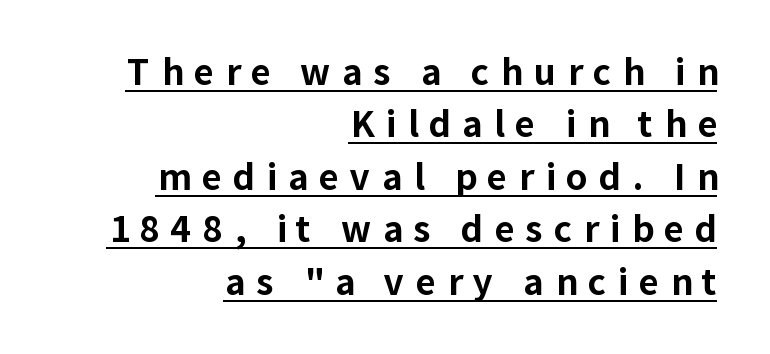
Notice how a bar underscores the lettering throughout. Typographically, this falls in the sans-serif category. Do the letters lean? They stand straight. Looks like regular typesetting: each glyph gets only the width it needs. You'd pick this weight for a headline — it's a proper bold. Visually the block forms a straight wall on the right and a jagged coastline on the left.
